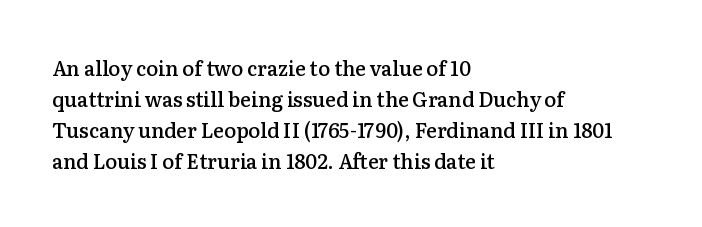
{"italic": "no", "bold": "semi", "underline": "no", "align": "left", "line_spacing": "normal", "line_spacing_ratio": 1.55, "letter_spacing": "normal", "letter_spacing_em": 0.0, "glyph_px": 20}
